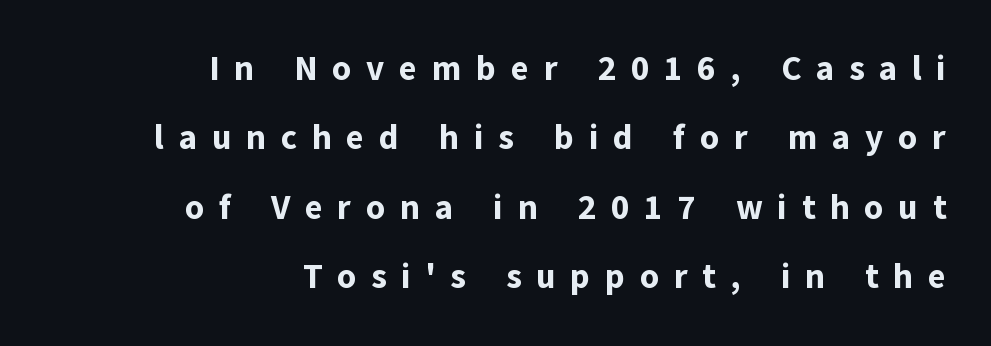
Q: Is the text bold? A: Yes.
Q: Is the text italic (slanted)? A: No, it is upright.
Q: Is the typeface a serif or a sans-serif typeface? A: Sans-serif.
Q: Is the text underlined? A: No.
Q: How is the paragraph aligned? A: Right-aligned.
Q: Is the spacing between letters normal or unusually wide? A: Unusually wide.
Q: Is the spacing between lines tight, normal or loose? A: Loose.
Q: Width (condensed, normal, or wide)? A: Normal.
Q: Stroke contrast? A: Low.
Q: x-height? A: Medium.
Q: Monospaced? A: No.
